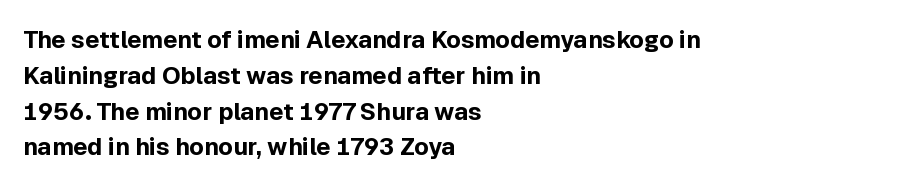
Q: Is the text bold? A: Yes.
Q: Is the text italic (slanted)? A: No, it is upright.
Q: Is the text underlined? A: No.
Q: How is the paragraph aligned? A: Left-aligned.
Q: Is the spacing between letters normal or unusually wide? A: Normal.
Q: Is the spacing between lines tight, normal or loose? A: Normal.
